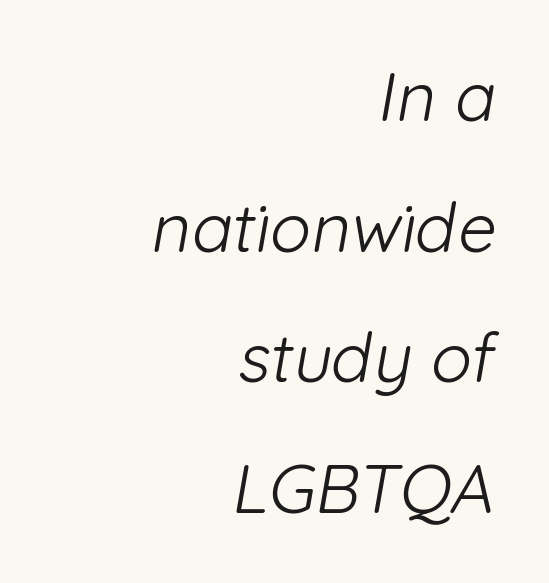
The image shows 68 px light sans-serif type; set right-aligned, loose line spacing (1.92x), normal letter spacing, not underlined; low stroke contrast and a medium x-height.
